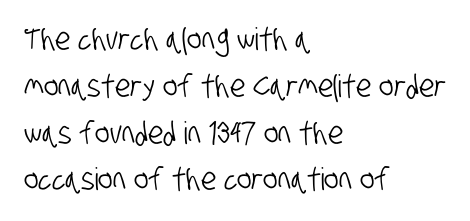
{"serif": "no", "width": "condensed", "stroke_contrast": "low", "x_height": "large", "monospaced": "no", "underline": "no", "align": "left", "line_spacing": "normal", "line_spacing_ratio": 1.51, "letter_spacing": "normal", "letter_spacing_em": 0.0, "glyph_px": 31}
